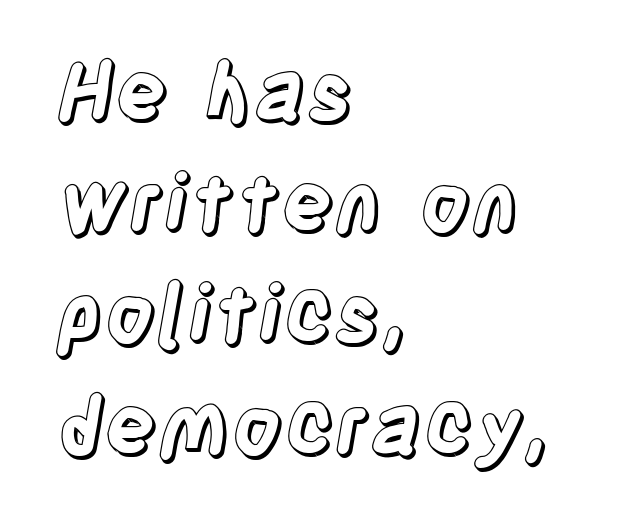
The strip under each line holds only bare page. Spacing verdict: proportional, widths tailored to each character. Baseline-to-baseline distance is the conventional proportion of letter height. The compositor pushed each line to the left boundary.
